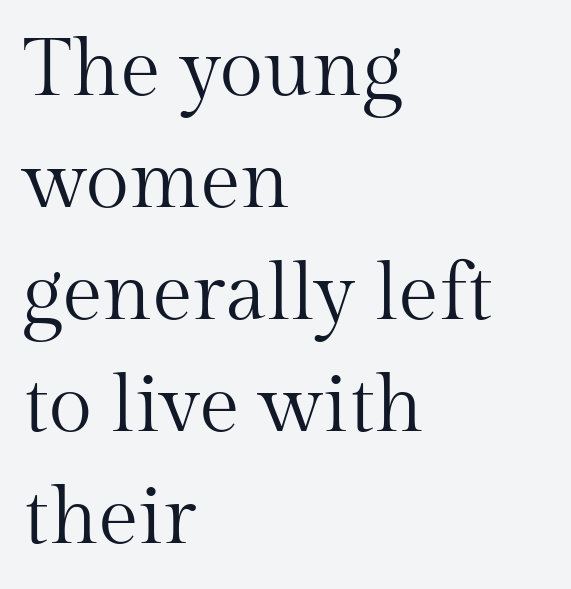
Q: Is the text bold? A: No.
Q: Is the text italic (slanted)? A: No, it is upright.
Q: Is the typeface a serif or a sans-serif typeface? A: Serif.
Q: Is the text underlined? A: No.
Q: How is the paragraph aligned? A: Left-aligned.
Q: Is the spacing between letters normal or unusually wide? A: Normal.
Q: Is the spacing between lines tight, normal or loose? A: Normal.
Q: Width (condensed, normal, or wide)? A: Normal.
Q: Stroke contrast? A: Medium.
Q: x-height? A: Medium.
Q: Monospaced? A: No.
